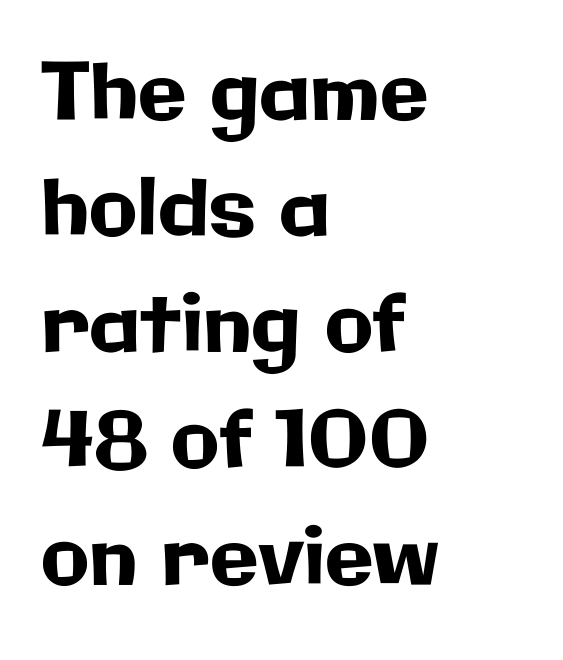
Q: Is the text italic (slanted)? A: No, it is upright.
Q: Is the typeface a serif or a sans-serif typeface? A: Sans-serif.
Q: Is the text underlined? A: No.
Q: How is the paragraph aligned? A: Left-aligned.
Q: Is the spacing between letters normal or unusually wide? A: Normal.
Q: Is the spacing between lines tight, normal or loose? A: Normal.
Q: Width (condensed, normal, or wide)? A: Normal.
Q: Stroke contrast? A: Low.
Q: x-height? A: Medium.
Q: Monospaced? A: No.
